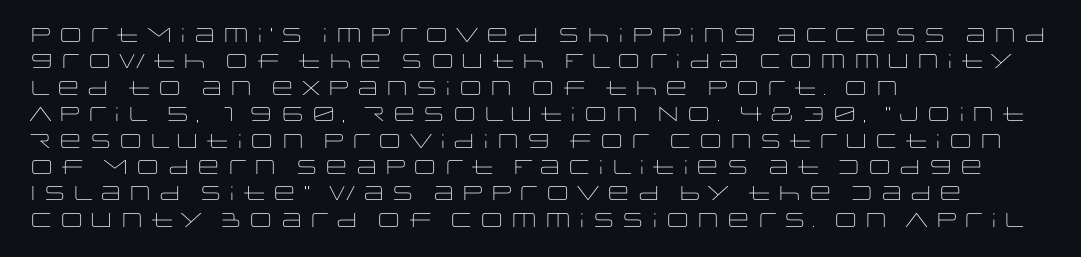
Q: Is the text bold? A: No.
Q: Is the text italic (slanted)? A: No, it is upright.
Q: Is the text underlined? A: No.
Q: How is the paragraph aligned? A: Left-aligned.
Q: Is the spacing between letters normal or unusually wide? A: Normal.
Q: Is the spacing between lines tight, normal or loose? A: Normal.
